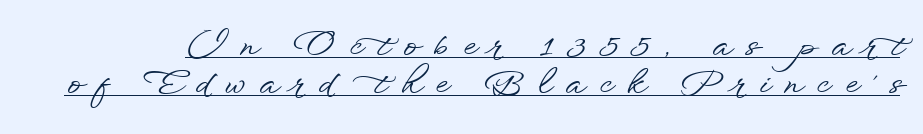
Character widths vary here, with narrow letters taking less room than wide ones. How are the letters spaced? Widely, with obvious added tracking. The type family on display is of the sans-serif kind. The specimen includes a rule beneath the text block's lines.
